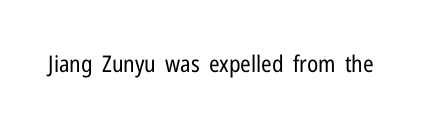
The type is set solid horizontally, with unmodified tracking. Words float on clear page, feet unadorned. A quiet, ordinary-to-light weight characterises the typeface. The type sits square on the baseline with zero lean.
